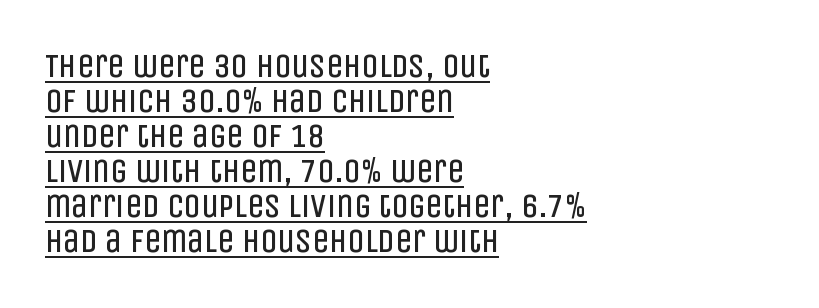
This sample carries an underscore along the baseline area. Every character sits straight up, as roman type does. What kind of face is this? One without serifs — a sans. How are the letters spaced? Ordinarily, with no added tracking.
